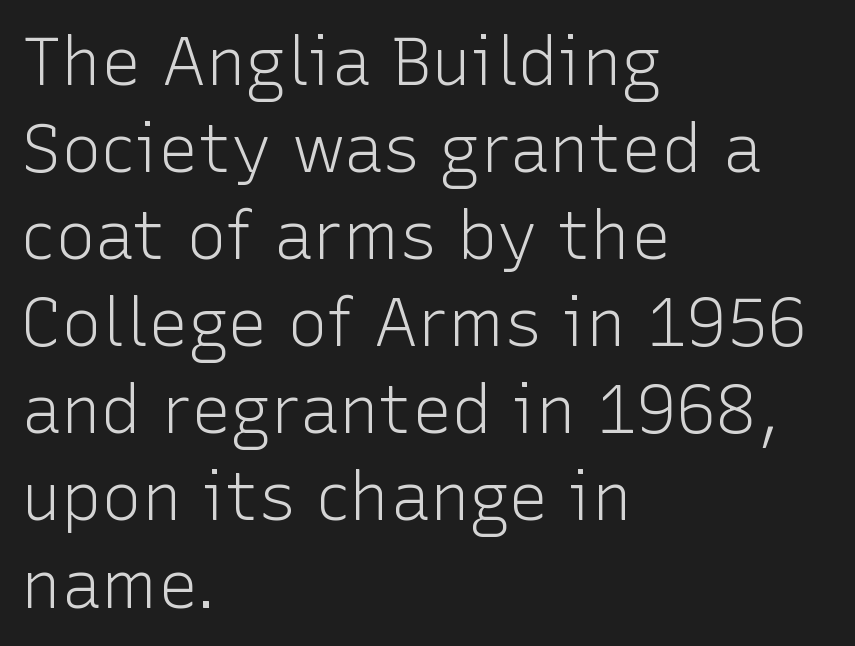
{"serif": "no", "italic": "no", "bold": "no", "weight": "light", "width": "normal", "stroke_contrast": "low", "x_height": "medium", "monospaced": "no", "underline": "no", "align": "left", "line_spacing": "normal", "line_spacing_ratio": 1.3, "letter_spacing": "normal", "letter_spacing_em": 0.0, "glyph_px": 67}
